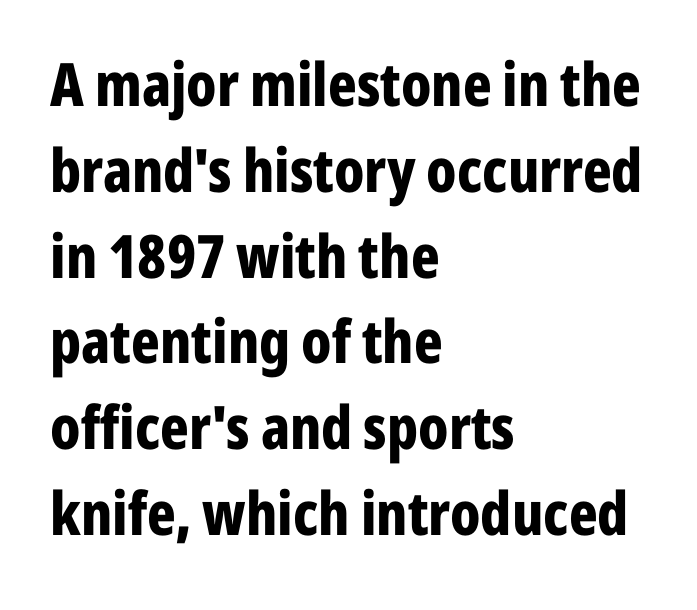
{"serif": "no", "italic": "no", "bold": "yes", "weight": "bold", "width": "condensed", "stroke_contrast": "low", "x_height": "medium", "monospaced": "no", "underline": "no", "align": "left", "line_spacing": "normal", "line_spacing_ratio": 1.43, "letter_spacing": "normal", "letter_spacing_em": 0.0, "glyph_px": 60}
